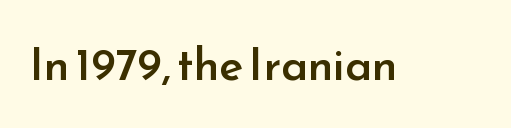
Q: Is the text bold? A: Semi-bold.
Q: Is the text italic (slanted)? A: No, it is upright.
Q: Is the typeface a serif or a sans-serif typeface? A: Sans-serif.
Q: Is the text underlined? A: No.
Q: Is the spacing between letters normal or unusually wide? A: Normal.
Q: Width (condensed, normal, or wide)? A: Normal.
Q: Stroke contrast? A: Low.
Q: x-height? A: Small.
Q: Monospaced? A: No.
